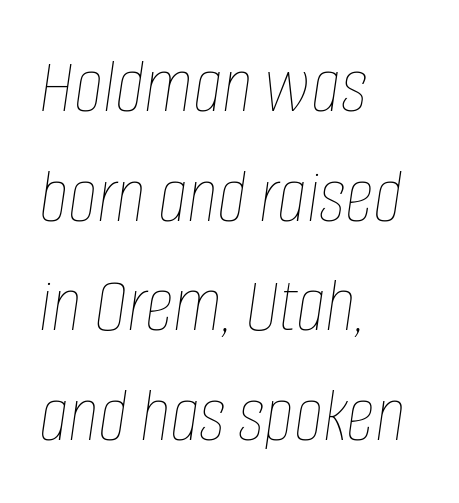
Q: Is the text bold? A: No.
Q: Is the text italic (slanted)? A: Yes, it leans right by about 8 degrees.
Q: Is the text underlined? A: No.
Q: How is the paragraph aligned? A: Left-aligned.
Q: Is the spacing between letters normal or unusually wide? A: Normal.
Q: Is the spacing between lines tight, normal or loose? A: Normal.
Q: Width (condensed, normal, or wide)? A: Condensed.
Q: Stroke contrast? A: Low.
Q: x-height? A: Large.
Q: Monospaced? A: No.
